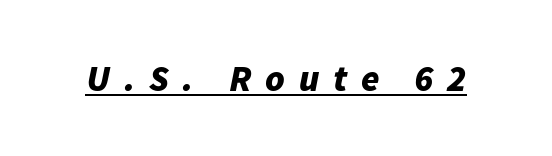
{"italic": "yes", "lean": "right", "slant_degrees": 11, "bold": "yes", "weight": "bold", "width": "normal", "stroke_contrast": "low", "x_height": "medium", "monospaced": "no", "underline": "yes", "letter_spacing": "wide", "letter_spacing_em": 0.37, "glyph_px": 37}
